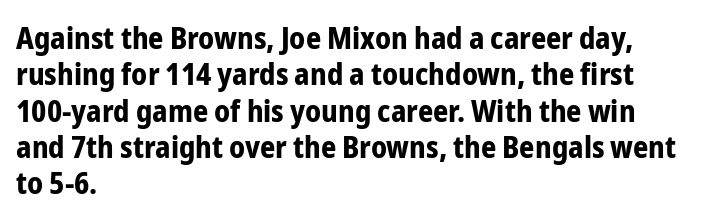
Q: Is the text bold? A: Yes.
Q: Is the text italic (slanted)? A: No, it is upright.
Q: Is the typeface a serif or a sans-serif typeface? A: Sans-serif.
Q: Is the text underlined? A: No.
Q: How is the paragraph aligned? A: Left-aligned.
Q: Is the spacing between letters normal or unusually wide? A: Normal.
Q: Width (condensed, normal, or wide)? A: Condensed.
Q: Stroke contrast? A: Low.
Q: x-height? A: Medium.
Q: Monospaced? A: No.
